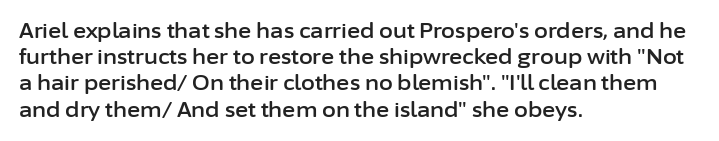
Q: Is the text italic (slanted)? A: No, it is upright.
Q: Is the text underlined? A: No.
Q: How is the paragraph aligned? A: Left-aligned.
Q: Is the spacing between letters normal or unusually wide? A: Normal.
Q: Is the spacing between lines tight, normal or loose? A: Normal.
